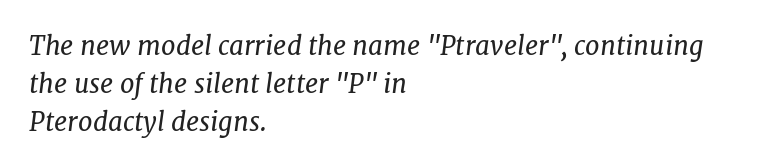
Q: Is the text bold? A: No.
Q: Is the text italic (slanted)? A: Yes, it leans right by about 7 degrees.
Q: Is the text underlined? A: No.
Q: How is the paragraph aligned? A: Left-aligned.
Q: Is the spacing between letters normal or unusually wide? A: Normal.
Q: Is the spacing between lines tight, normal or loose? A: Normal.
